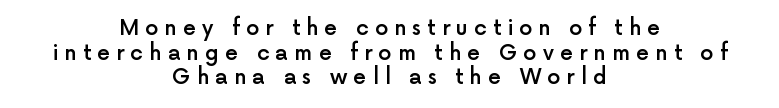
The axis of the letterforms is exactly vertical. The lines are quadded center. Heft: intermediate — a semibold. The passage shown has open, widely tracked lettering throughout.
